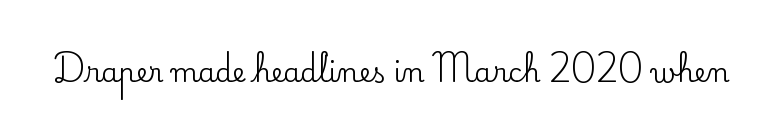
This rendering leaves character spacing at its baseline value. Has an underline been added? It has not. No italicization has been applied; the sample stays upright.
